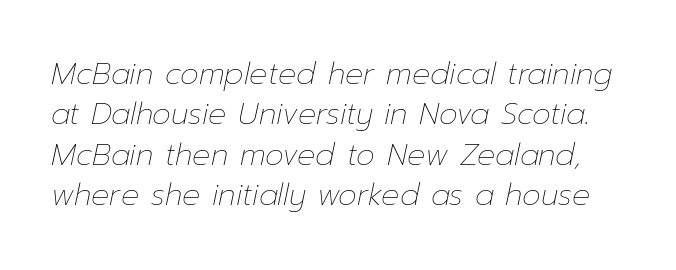
Q: Is the text bold? A: No.
Q: Is the text italic (slanted)? A: Yes, it leans right by about 12 degrees.
Q: Is the text underlined? A: No.
Q: Is the spacing between letters normal or unusually wide? A: Normal.
Q: Is the spacing between lines tight, normal or loose? A: Normal.
Q: Width (condensed, normal, or wide)? A: Normal.
Q: Stroke contrast? A: Low.
Q: x-height? A: Medium.
Q: Monospaced? A: No.
